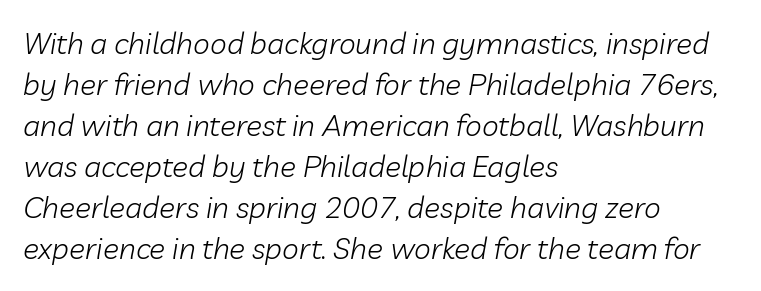
{"italic": "yes", "lean": "right", "slant_degrees": 10, "bold": "no", "weight": "light", "width": "normal", "stroke_contrast": "low", "x_height": "medium", "monospaced": "no", "underline": "no", "align": "left", "line_spacing": "normal", "line_spacing_ratio": 1.37, "letter_spacing": "normal", "letter_spacing_em": 0.0, "glyph_px": 30}
